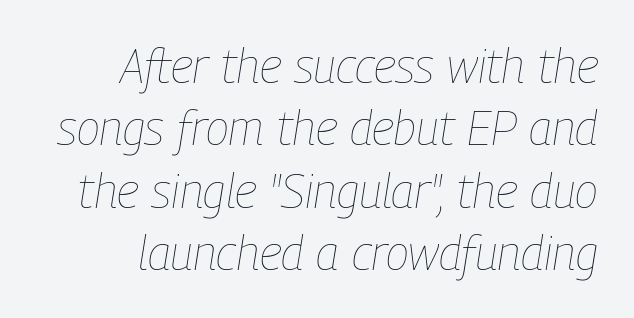
The axis of the letterforms is tilted away from vertical. The rendering uses natural spacing where letterforms have individual widths. The baseline area is clear. Default kerning and tracking; the words read as compact shapes. Rows of type keep a routine distance in the vertical direction.
